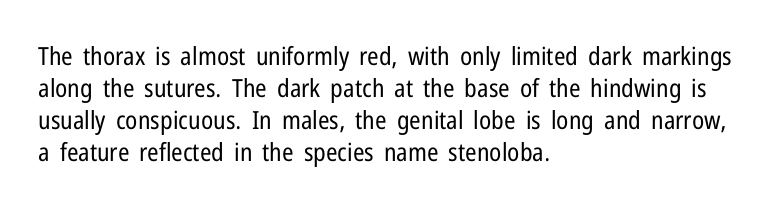
The image shows 25 px text type, upright; set left-aligned, normal line spacing (1.28x), normal letter spacing, not underlined.
